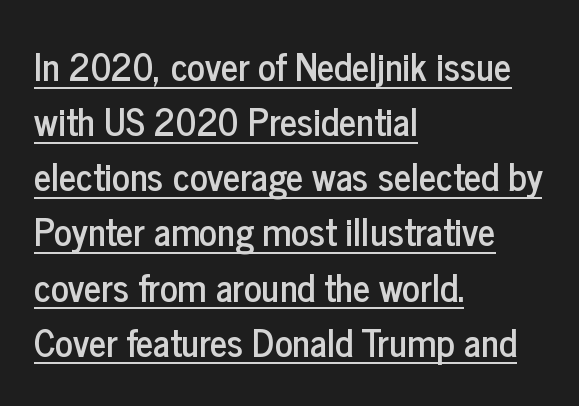
{"serif": "no", "italic": "no", "width": "condensed", "stroke_contrast": "low", "x_height": "medium", "monospaced": "no", "underline": "yes", "align": "left", "line_spacing": "normal", "line_spacing_ratio": 1.49, "letter_spacing": "normal", "letter_spacing_em": 0.0, "glyph_px": 37}
